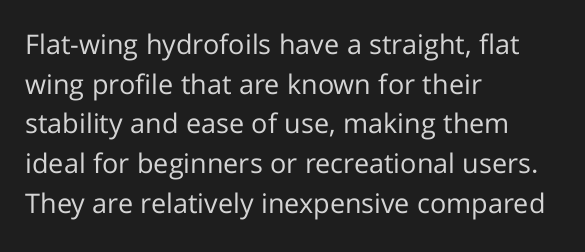
The image shows 27 px text type, upright; set left-aligned, normal line spacing (1.47x), normal letter spacing, not underlined.
